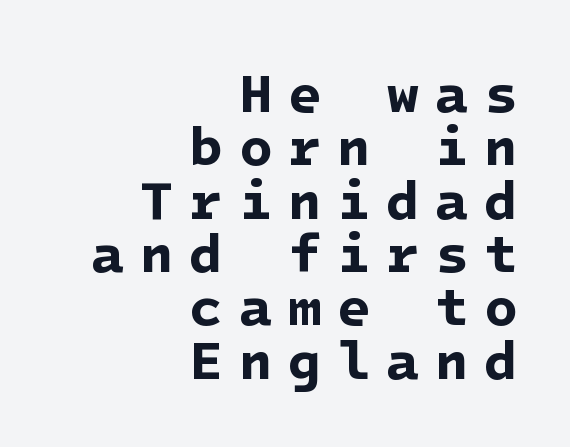
{"serif": "no", "bold": "yes", "weight": "bold", "width": "normal", "stroke_contrast": "low", "x_height": "medium", "underline": "no", "align": "right", "line_spacing": "tight", "line_spacing_ratio": 0.97, "letter_spacing": "wide", "letter_spacing_em": 0.28, "glyph_px": 55}
